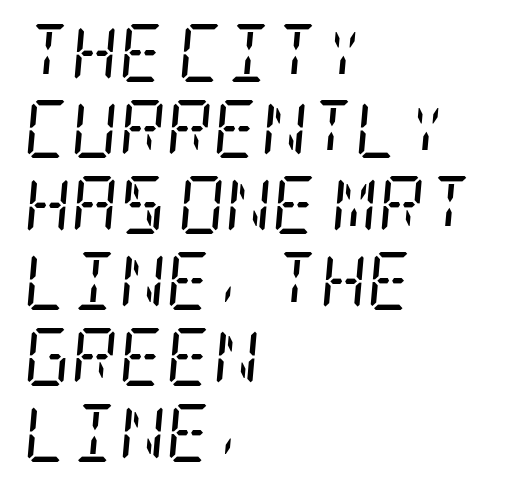
The image shows 58 px regular-weight, condensed serif type, italic (leaning right); set left-aligned, normal line spacing (1.31x), normal letter spacing, not underlined; low stroke contrast and a large x-height.
